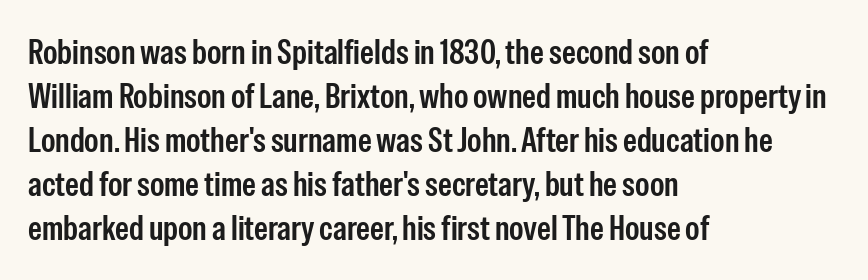
The image shows 35 px condensed sans-serif type, upright; set left-aligned, normal line spacing (1.26x), normal letter spacing, not underlined; low stroke contrast and a medium x-height.
